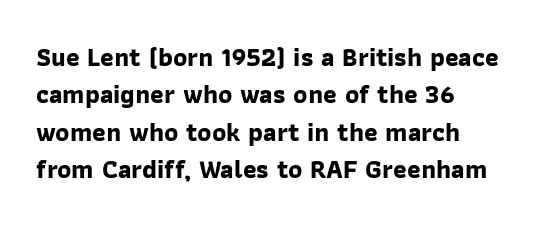
Q: Is the text bold? A: Yes.
Q: Is the text underlined? A: No.
Q: How is the paragraph aligned? A: Left-aligned.
Q: Is the spacing between letters normal or unusually wide? A: Normal.
Q: Is the spacing between lines tight, normal or loose? A: Normal.
